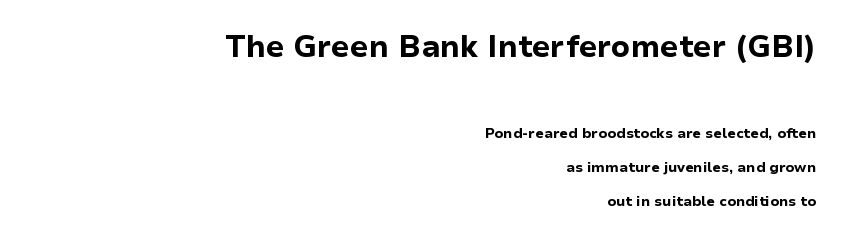
{"serif": "no", "italic": "no", "bold": "yes", "weight": "bold", "width": "normal", "stroke_contrast": "low", "x_height": "medium", "monospaced": "no", "underline": "no", "align": "right", "line_spacing": "loose", "line_spacing_ratio": 2.43, "letter_spacing": "normal", "letter_spacing_em": 0.0, "larger_block": "first", "size_ratio": 2.14, "glyph_px": 30}
